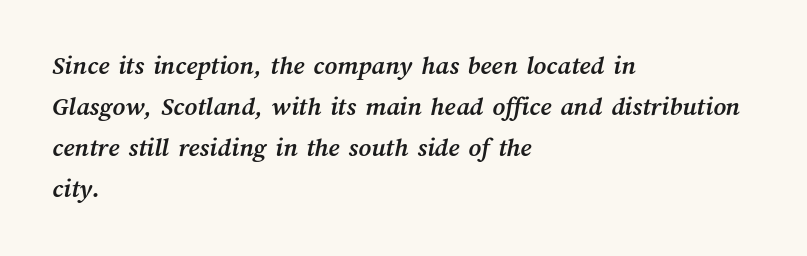
The image shows 27 px bold type; set left-aligned, normal line spacing (1.52x), normal letter spacing, not underlined.
